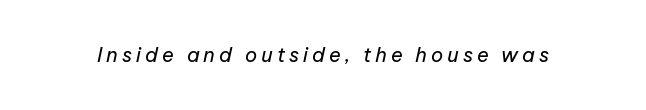
Q: Is the text bold? A: No.
Q: Is the text italic (slanted)? A: Yes, it leans right by about 12 degrees.
Q: Is the text underlined? A: No.
Q: Is the spacing between letters normal or unusually wide? A: Unusually wide.
